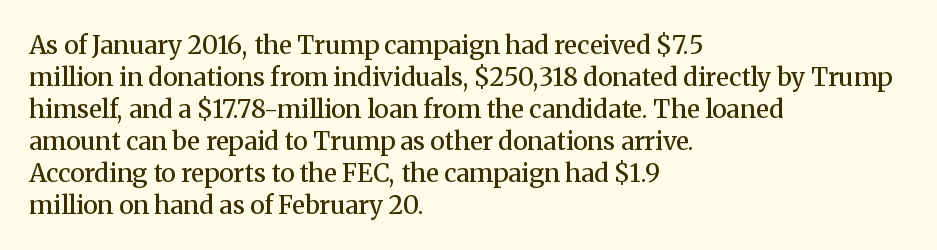
Q: Is the text bold? A: Semi-bold.
Q: Is the text italic (slanted)? A: No, it is upright.
Q: Is the text underlined? A: No.
Q: How is the paragraph aligned? A: Left-aligned.
Q: Is the spacing between letters normal or unusually wide? A: Normal.
Q: Is the spacing between lines tight, normal or loose? A: Normal.
